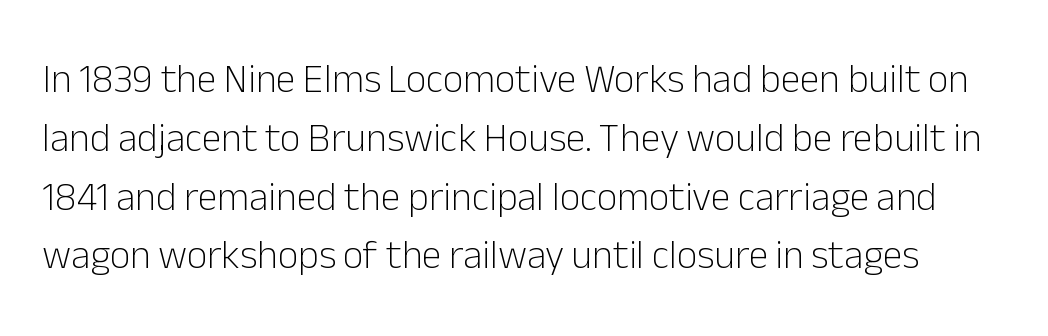
The image shows 40 px light sans-serif type, upright; set normal line spacing (1.47x), normal letter spacing, not underlined; low stroke contrast and a medium x-height.
